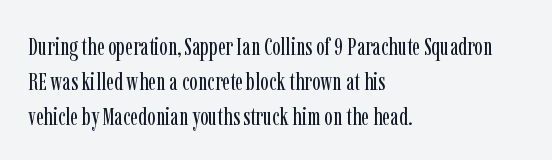
Nobody drew a line under any word here. The passage is arranged the way most books set body copy — flush left. Is the stroke heavy? The answer is a plain regular-or-lighter. Nobody touched the tracking dial on this one. A roman cut, with each character standing at attention. The space between consecutive lines is moderate.
